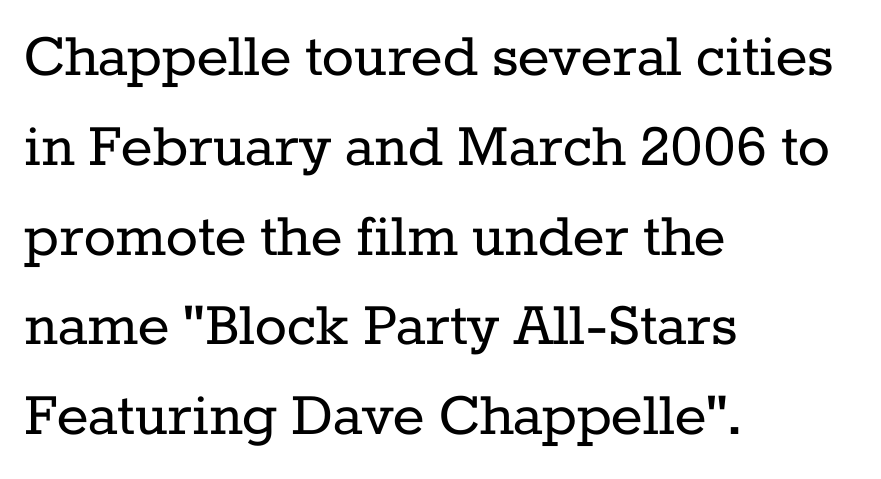
The image shows 67 px regular-weight serif type, upright; set left-aligned, normal line spacing (1.34x), normal letter spacing, not underlined; low stroke contrast and a medium x-height.
